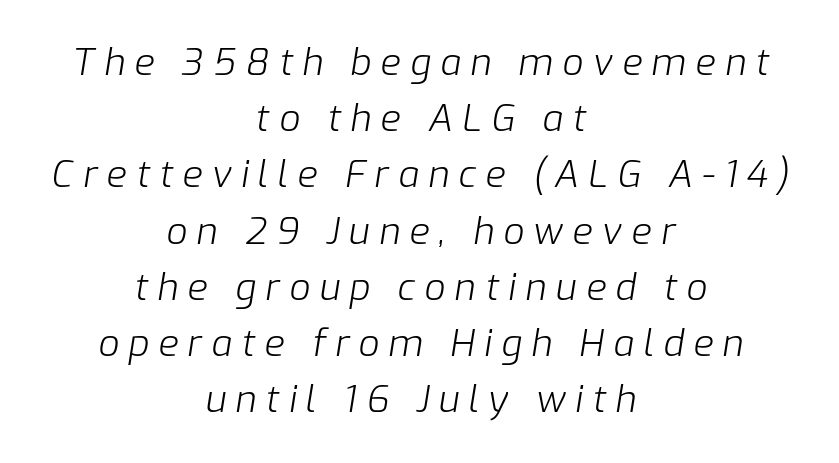
Q: Is the text bold? A: No.
Q: Is the text italic (slanted)? A: Yes, it leans right by about 9 degrees.
Q: Is the text underlined? A: No.
Q: How is the paragraph aligned? A: Centered.
Q: Is the spacing between letters normal or unusually wide? A: Unusually wide.
Q: Is the spacing between lines tight, normal or loose? A: Normal.
Q: Width (condensed, normal, or wide)? A: Normal.
Q: Stroke contrast? A: Low.
Q: x-height? A: Medium.
Q: Monospaced? A: No.
